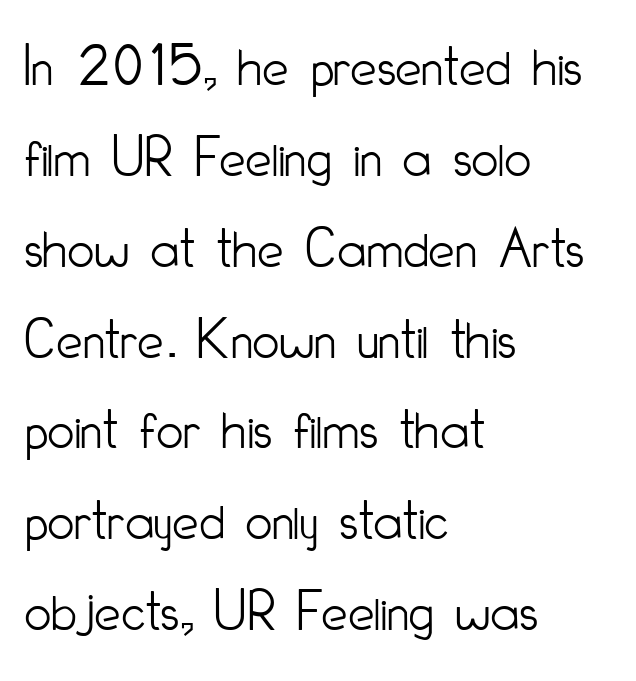
Q: Is the text bold? A: No.
Q: Is the text italic (slanted)? A: No, it is upright.
Q: Is the typeface a serif or a sans-serif typeface? A: Sans-serif.
Q: Is the text underlined? A: No.
Q: How is the paragraph aligned? A: Left-aligned.
Q: Is the spacing between letters normal or unusually wide? A: Normal.
Q: Is the spacing between lines tight, normal or loose? A: Normal.
Q: Width (condensed, normal, or wide)? A: Condensed.
Q: Stroke contrast? A: Low.
Q: x-height? A: Small.
Q: Monospaced? A: No.
